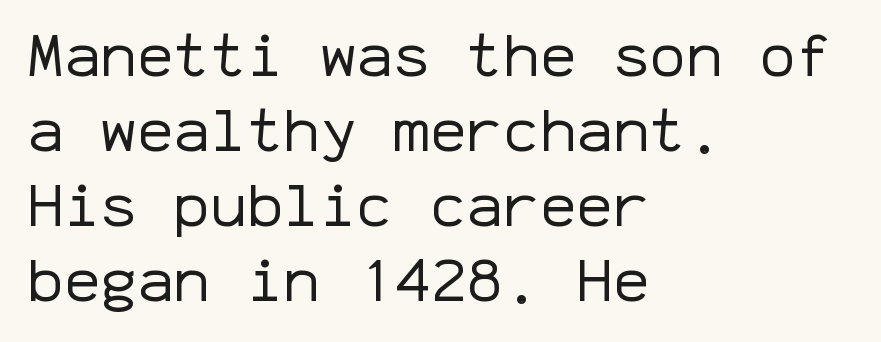
{"serif": "no", "italic": "no", "bold": "no", "weight": "regular", "width": "normal", "stroke_contrast": "low", "x_height": "medium", "monospaced": "yes", "underline": "no", "align": "left", "line_spacing_ratio": 1.23, "letter_spacing": "normal", "letter_spacing_em": 0.0, "glyph_px": 61}
